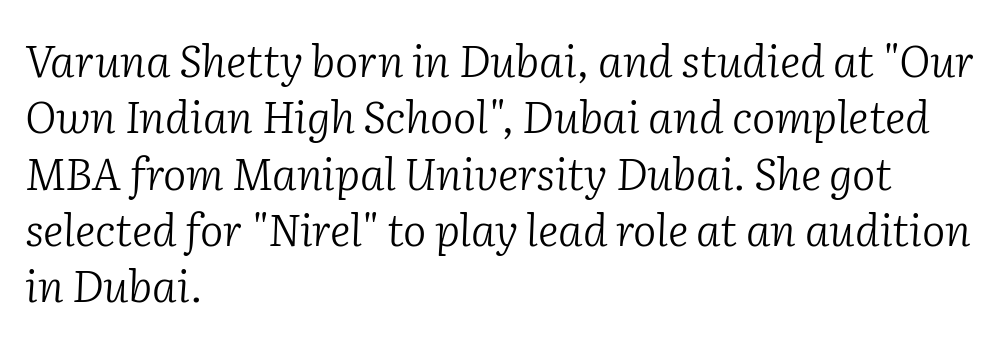
Just letters on the line, the space beneath them empty. This is serif lettering, the kind often seen in printed books. Heaviness? Minimal to ordinary, like unemphasized prose. Leading: standard. The rendering uses natural spacing where letterforms have individual widths.
